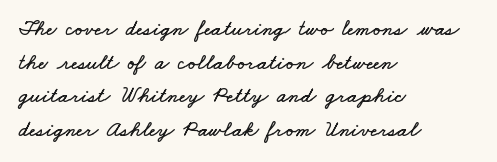
The tracking reads as untouched default to a designer's eye. Rule under the text: the space is simply empty. Leftover space on each line is placed entirely after the last word. The vertical gap from one line to the next is medium.
